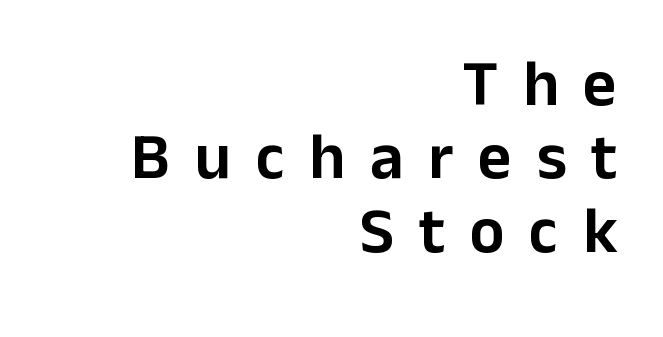
Q: Is the text italic (slanted)? A: No, it is upright.
Q: Is the typeface a serif or a sans-serif typeface? A: Sans-serif.
Q: Is the text underlined? A: No.
Q: How is the paragraph aligned? A: Right-aligned.
Q: Is the spacing between letters normal or unusually wide? A: Unusually wide.
Q: Is the spacing between lines tight, normal or loose? A: Tight.
Q: Width (condensed, normal, or wide)? A: Normal.
Q: Stroke contrast? A: Low.
Q: x-height? A: Medium.
Q: Monospaced? A: No.
